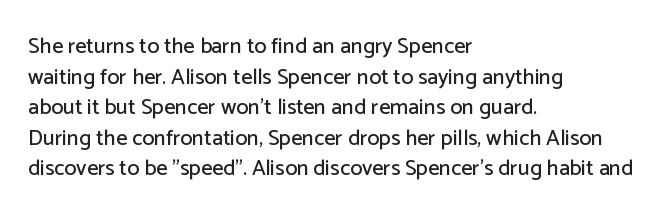
{"italic": "no", "underline": "no", "align": "left", "line_spacing": "normal", "line_spacing_ratio": 1.39, "letter_spacing": "normal", "letter_spacing_em": 0.0, "glyph_px": 22}
